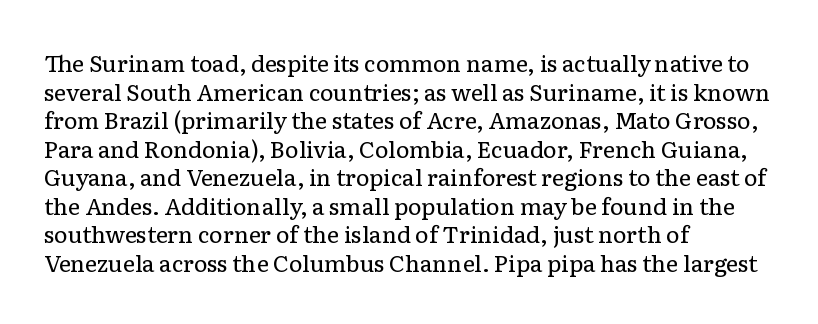
The image shows 23 px text type, upright; set left-aligned, line spacing 1.24x, normal letter spacing, not underlined.
